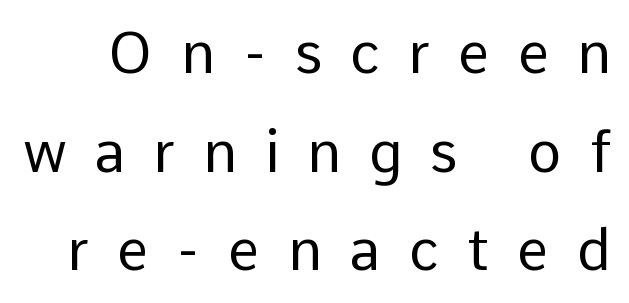
{"serif": "no", "italic": "no", "bold": "no", "weight": "regular", "width": "normal", "stroke_contrast": "low", "x_height": "medium", "monospaced": "no", "underline": "no", "line_spacing_ratio": 1.73, "letter_spacing": "wide", "letter_spacing_em": 0.49, "glyph_px": 57}
